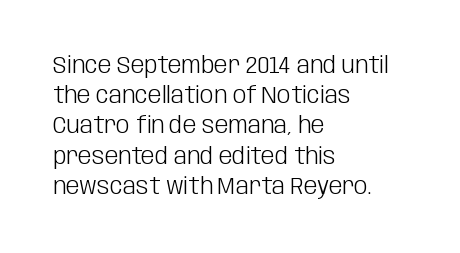
{"italic": "no", "bold": "no", "underline": "no", "align": "left", "line_spacing": "normal", "line_spacing_ratio": 1.26, "letter_spacing": "normal", "letter_spacing_em": 0.0, "glyph_px": 24}
